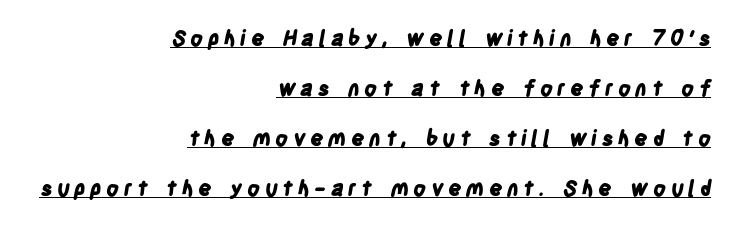
{"bold": "yes", "underline": "yes", "align": "right", "line_spacing": "loose", "line_spacing_ratio": 2.38, "letter_spacing": "wide", "letter_spacing_em": 0.21, "glyph_px": 21}
